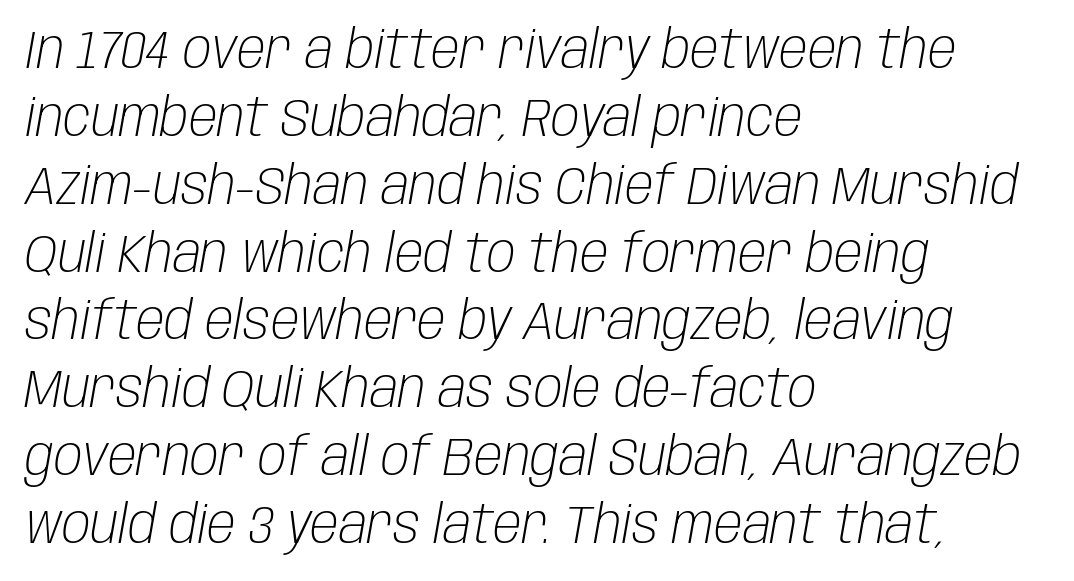
The image shows 53 px light, condensed type, italic (leaning right); set left-aligned, normal line spacing (1.28x), normal letter spacing, not underlined; low stroke contrast and a large x-height.
